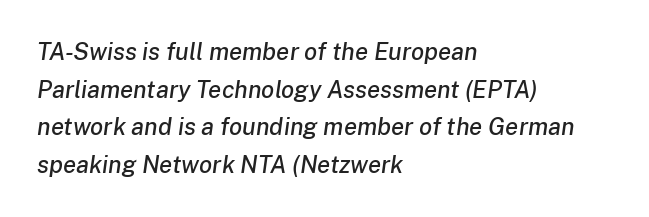
Q: Is the text italic (slanted)? A: Yes, it leans right by about 8 degrees.
Q: Is the text underlined? A: No.
Q: How is the paragraph aligned? A: Left-aligned.
Q: Is the spacing between letters normal or unusually wide? A: Normal.
Q: Is the spacing between lines tight, normal or loose? A: Normal.
